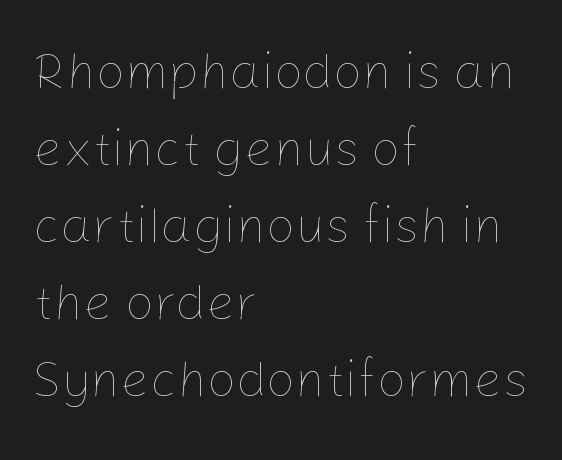
Q: Is the text bold? A: No.
Q: Is the text italic (slanted)? A: No, it is upright.
Q: Is the text underlined? A: No.
Q: How is the paragraph aligned? A: Left-aligned.
Q: Is the spacing between letters normal or unusually wide? A: Normal.
Q: Is the spacing between lines tight, normal or loose? A: Normal.
Q: Width (condensed, normal, or wide)? A: Normal.
Q: Stroke contrast? A: Low.
Q: x-height? A: Medium.
Q: Monospaced? A: No.
